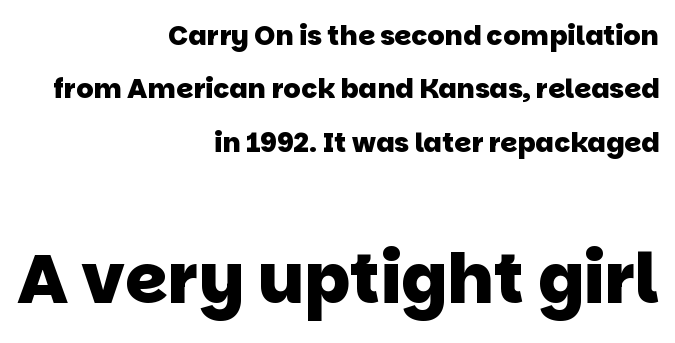
{"serif": "no", "bold": "yes", "weight": "heavy", "width": "normal", "stroke_contrast": "low", "x_height": "large", "monospaced": "no", "underline": "no", "align": "right", "line_spacing": "loose", "line_spacing_ratio": 1.98, "letter_spacing": "normal", "letter_spacing_em": 0.0, "larger_block": "second", "size_ratio": 2.52, "glyph_px": 68}
